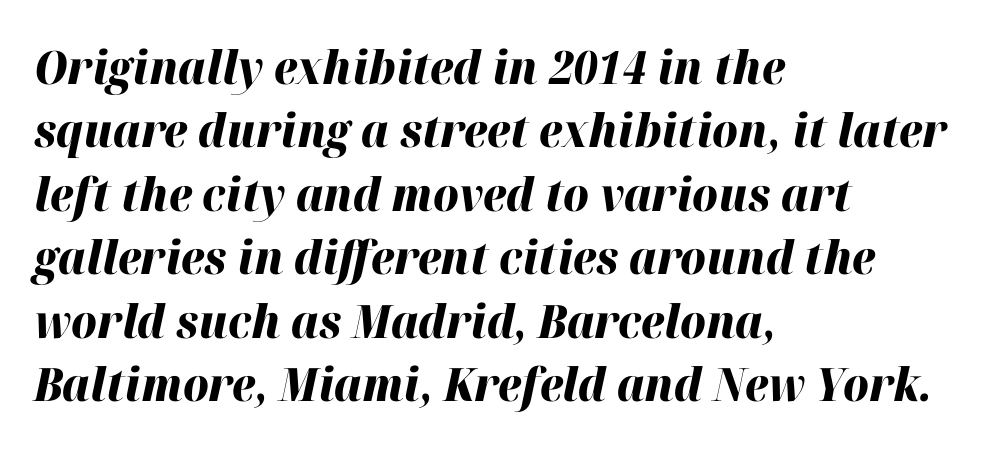
This sample uses an oblique cut, with every glyph tilted off the vertical. The rendering uses natural spacing where letterforms have individual widths. Pretty heavy lettering here — definitely bold. Short and long lines alike share a common starting point at left. Check the space under the baseline: it is left empty.
